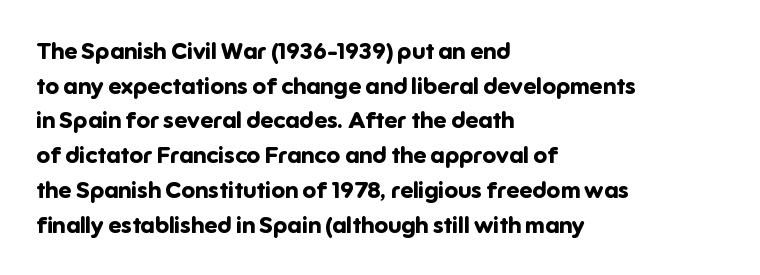
Every stem runs plumb, perpendicular to the baseline. The typesetting leans heavy: a genuine bold. Anything drawn beneath the words? Only blank space. The paragraph shown leans on its left margin. In terms of letterspacing, this is plain default setting. The space between consecutive lines is moderate.
